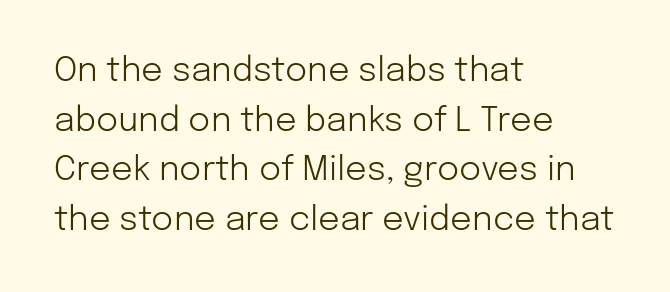
The image shows 34 px light sans-serif type, upright; set left-aligned, normal line spacing (1.46x), normal letter spacing, not underlined; low stroke contrast and a medium x-height.
